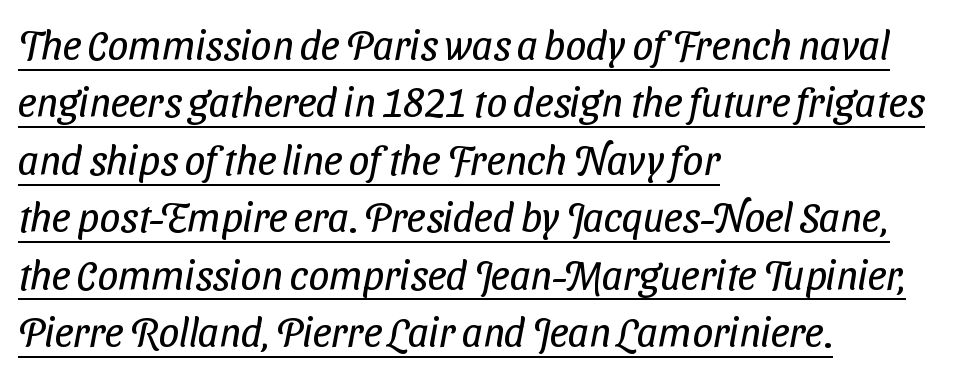
Baseline-to-baseline distance is the conventional proportion of letter height. Looks like regular typesetting: each glyph gets only the width it needs. The typesetting does not lean heavy: it is not bold. Letterform terminals end flat and unadorned throughout the passage. Students, note that the glyphs here touch the page at normal intervals.
